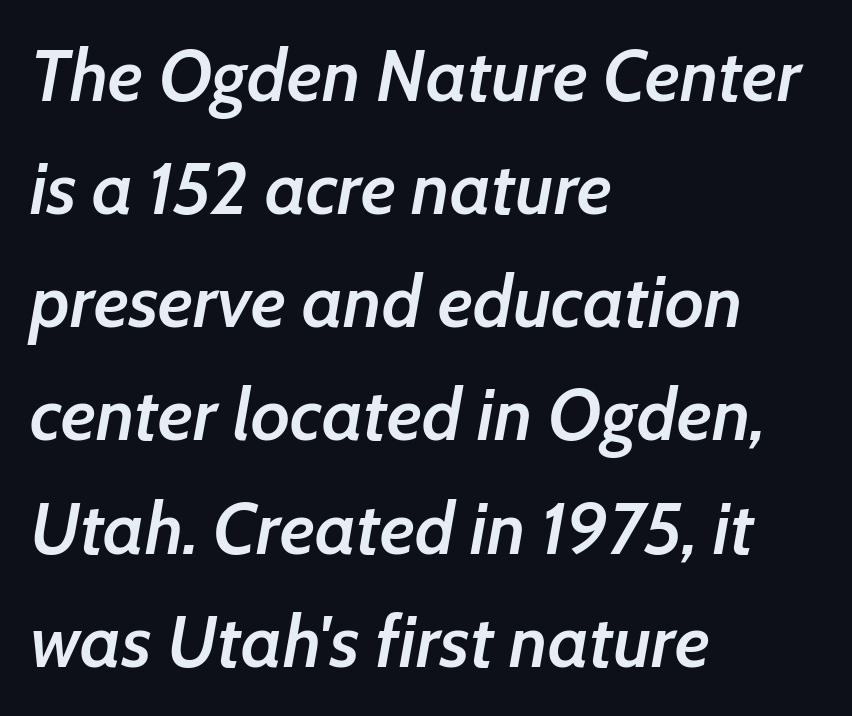
Underline: absent. Horizontal alignment here is leftward, the default for most running prose. The rendering uses natural spacing where letterforms have individual widths. Tracking value appears to be zero — textbook default spacing. Students, observe: this is what conventionally led text looks like. In terms of posture, this sample is oblique.
